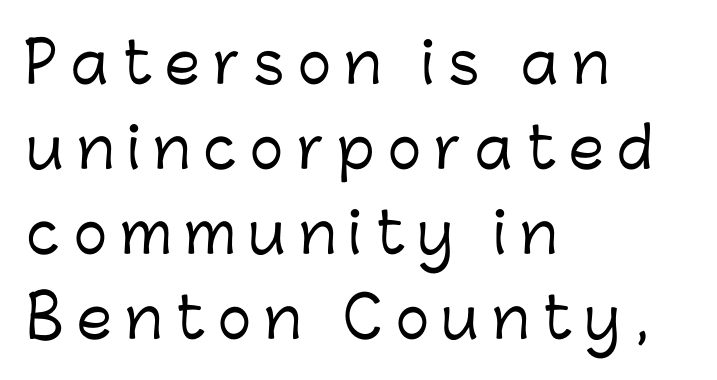
Lines of text with bare space underneath. Italic: no, the glyphs are upright roman. Someone cranked the tracking dial way up on this one. These lines are rendered in a variable-pitch font. Compared with a centered layout, this one pins lines to the left instead.
